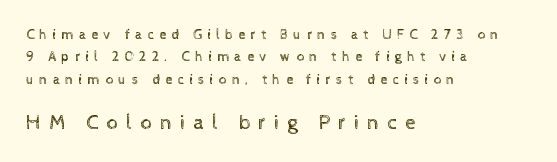
{"italic": "no", "bold": "no", "underline": "no", "align": "left", "line_spacing": "normal", "line_spacing_ratio": 1.6, "letter_spacing": "wide", "letter_spacing_em": 0.38, "larger_block": "second", "size_ratio": 1.5, "glyph_px": 21}
